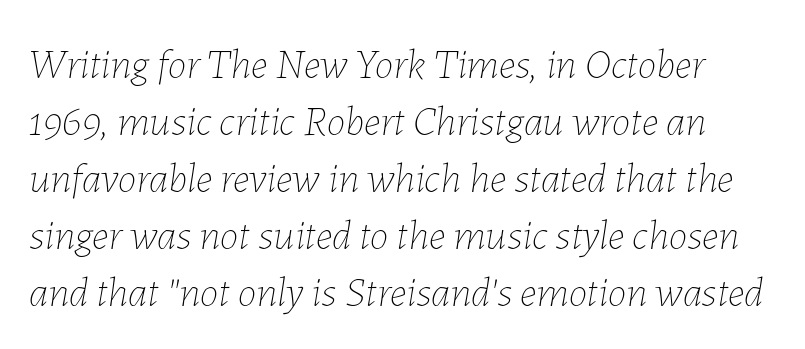
{"italic": "yes", "lean": "right", "slant_degrees": 7, "bold": "no", "weight": "thin", "width": "normal", "stroke_contrast": "low", "x_height": "medium", "monospaced": "no", "underline": "no", "line_spacing": "normal", "line_spacing_ratio": 1.36, "letter_spacing": "normal", "letter_spacing_em": 0.0, "glyph_px": 42}
